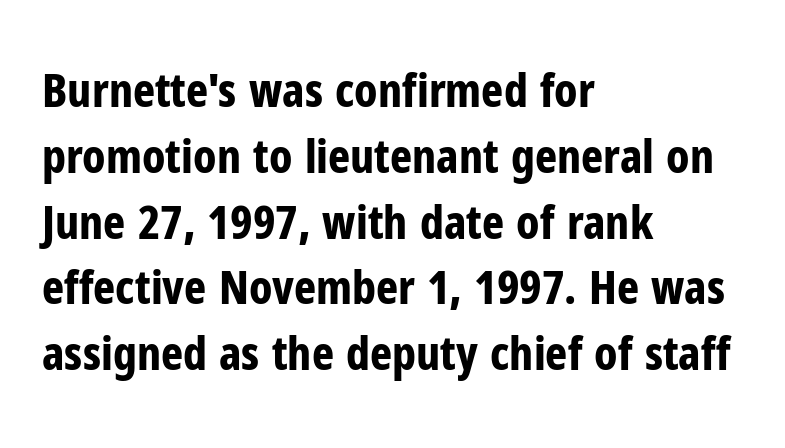
The image shows 47 px bold, condensed sans-serif type, upright; set left-aligned, normal line spacing (1.4x), normal letter spacing, not underlined; low stroke contrast and a medium x-height.
